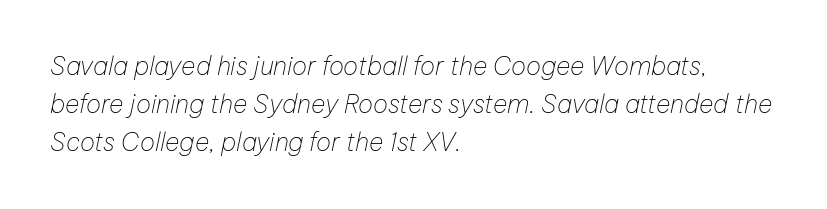
The image shows 25 px text type, italic (leaning right); set left-aligned, normal line spacing (1.53x), normal letter spacing, not underlined.
